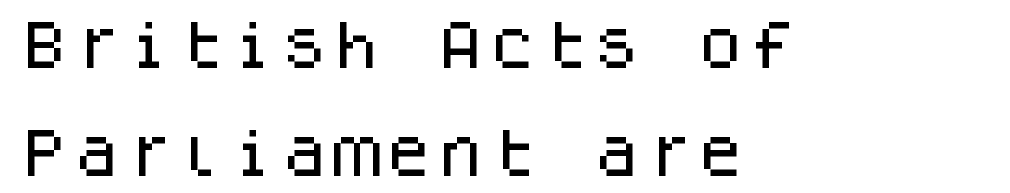
{"serif": "no", "italic": "no", "width": "normal", "stroke_contrast": "low", "x_height": "large", "monospaced": "yes", "underline": "no", "align": "left", "line_spacing": "loose", "line_spacing_ratio": 2.08, "letter_spacing": "normal", "letter_spacing_em": 0.0, "glyph_px": 52}
